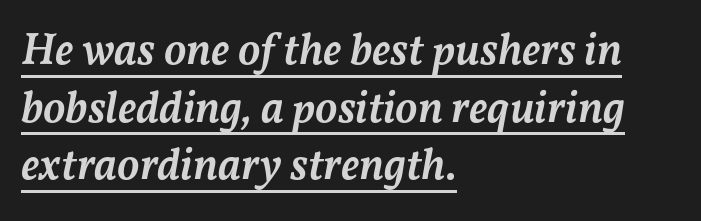
In terms of posture, this sample is oblique. Caption: semibold face, moderately heavy strokes. This sample has the flowing, uneven cadence of proportional lettering. Is there an underline? Yes — a line sits under the letters. Each line starts at the same left margin while the right side varies. Line spacing here is normal.
